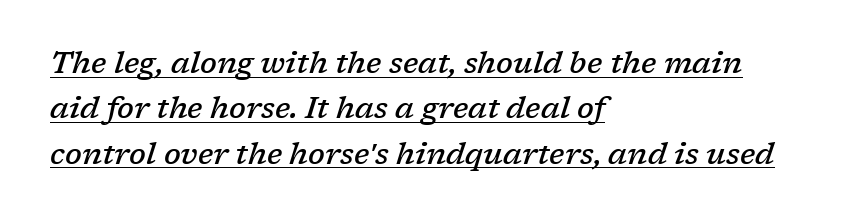
The passage shown is semibold, sitting just below true bold. Yep, those are serifs on the letters. The specimen reads as italic at a glance. Honestly, the underline is the first thing you notice here. In CSS terms this would be text-align: left. Here the designer chose a conventional face with non-uniform glyph widths.
